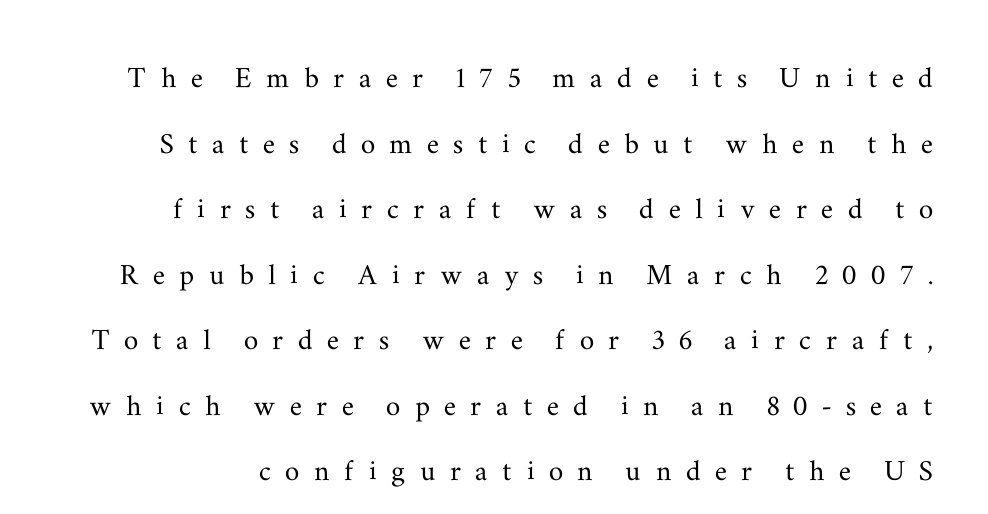
{"serif": "yes", "italic": "no", "width": "wide", "stroke_contrast": "medium", "x_height": "small", "monospaced": "no", "underline": "no", "line_spacing_ratio": 1.82, "letter_spacing": "wide", "letter_spacing_em": 0.4, "glyph_px": 36}
